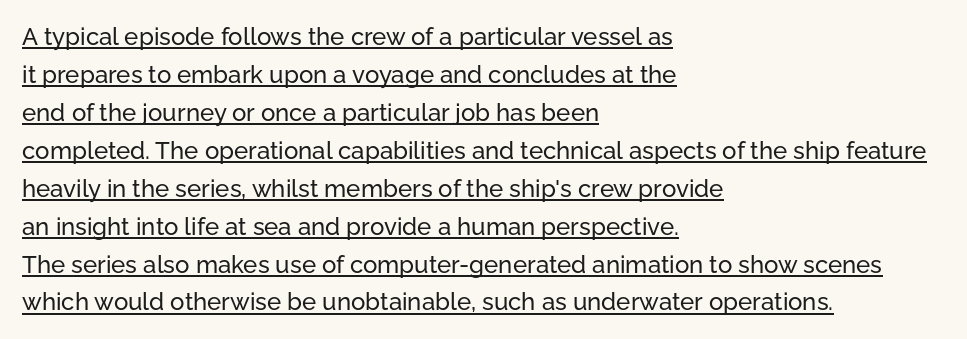
{"italic": "no", "underline": "yes", "align": "left", "line_spacing": "normal", "line_spacing_ratio": 1.58, "letter_spacing": "normal", "letter_spacing_em": 0.0, "glyph_px": 24}
